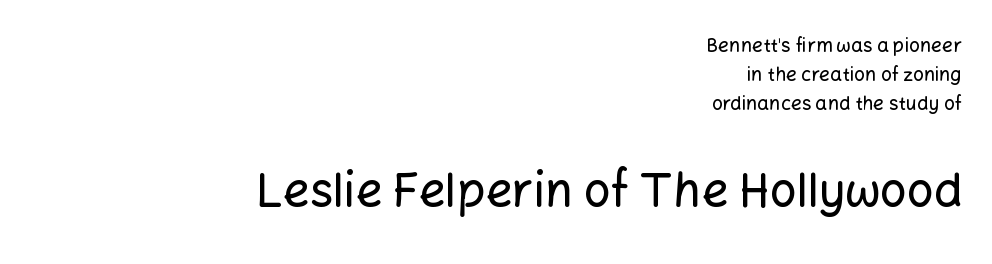
{"serif": "no", "italic": "no", "width": "normal", "stroke_contrast": "low", "x_height": "medium", "monospaced": "no", "underline": "no", "align": "right", "line_spacing": "normal", "line_spacing_ratio": 1.52, "letter_spacing": "normal", "letter_spacing_em": 0.0, "larger_block": "second", "size_ratio": 2.47, "glyph_px": 47}
